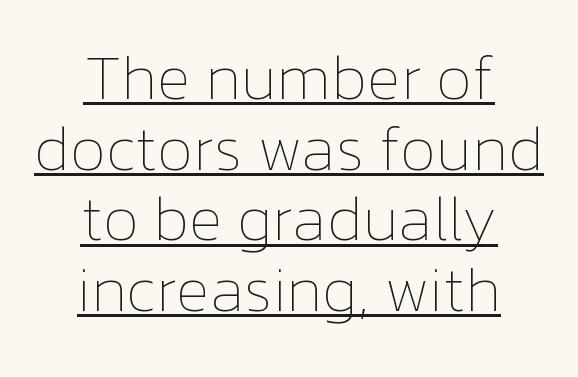
A typesetter would mark this as roman, not italic. No extra ink here — the face is not bold. Compared with typical paragraphs, the rows here are closer together. There is no visible air inserted between adjacent glyphs. You can see a thin bar hugging the bottom of the glyphs. Spacing verdict: proportional, widths tailored to each character.
